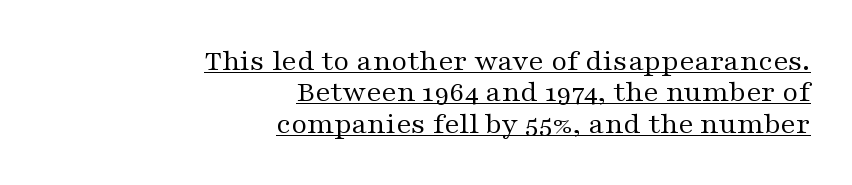
The image shows 31 px regular-weight, wide serif type, upright; set right-aligned, tight line spacing (1.01x), normal letter spacing, underlined; medium stroke contrast and a medium x-height.
